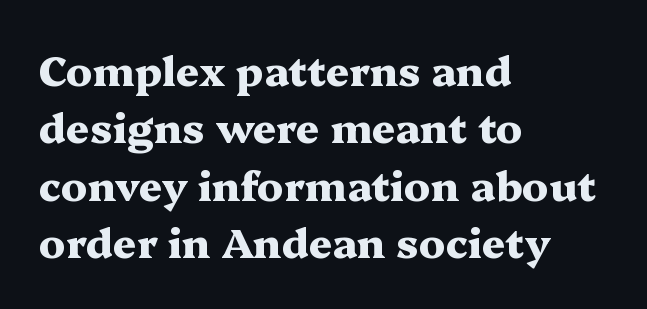
No word sits above an underline. There is no visible air inserted between adjacent glyphs. Spacing verdict: proportional, widths tailored to each character. Ordinary non-slanted type is in use. The paragraph shown leans on its left margin. Line spacing here is normal.
